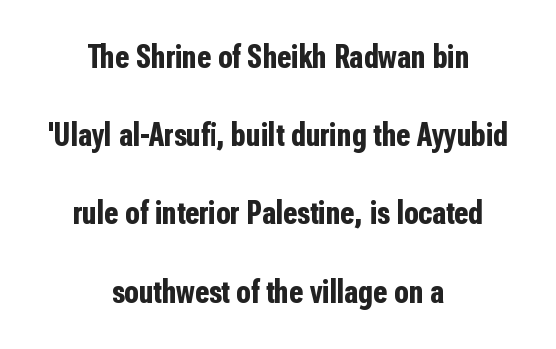
Q: Is the text bold? A: Yes.
Q: Is the text italic (slanted)? A: No, it is upright.
Q: Is the typeface a serif or a sans-serif typeface? A: Sans-serif.
Q: Is the text underlined? A: No.
Q: How is the paragraph aligned? A: Centered.
Q: Is the spacing between letters normal or unusually wide? A: Normal.
Q: Is the spacing between lines tight, normal or loose? A: Loose.
Q: Width (condensed, normal, or wide)? A: Condensed.
Q: Stroke contrast? A: Low.
Q: x-height? A: Medium.
Q: Monospaced? A: No.
